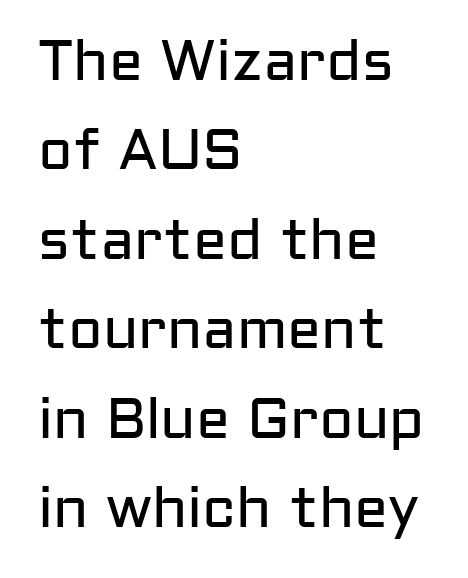
Q: Is the text bold? A: No.
Q: Is the text italic (slanted)? A: No, it is upright.
Q: Is the typeface a serif or a sans-serif typeface? A: Sans-serif.
Q: Is the text underlined? A: No.
Q: How is the paragraph aligned? A: Left-aligned.
Q: Is the spacing between letters normal or unusually wide? A: Normal.
Q: Is the spacing between lines tight, normal or loose? A: Normal.
Q: Width (condensed, normal, or wide)? A: Normal.
Q: Stroke contrast? A: Low.
Q: x-height? A: Medium.
Q: Monospaced? A: No.
